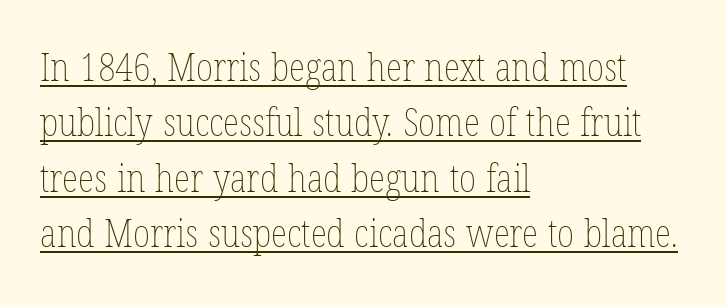
Q: Is the text bold? A: No.
Q: Is the text italic (slanted)? A: No, it is upright.
Q: Is the text underlined? A: Yes.
Q: How is the paragraph aligned? A: Left-aligned.
Q: Is the spacing between letters normal or unusually wide? A: Normal.
Q: Is the spacing between lines tight, normal or loose? A: Normal.
Q: Width (condensed, normal, or wide)? A: Condensed.
Q: Stroke contrast? A: Low.
Q: x-height? A: Medium.
Q: Monospaced? A: No.
